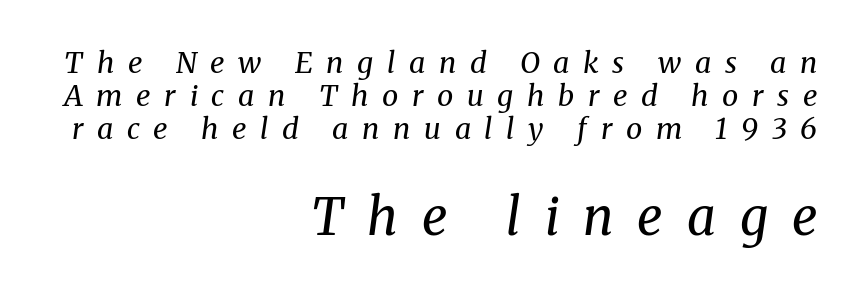
{"serif": "yes", "italic": "yes", "lean": "right", "slant_degrees": 8, "bold": "no", "weight": "regular", "width": "normal", "stroke_contrast": "medium", "x_height": "medium", "monospaced": "no", "underline": "no", "align": "right", "line_spacing": "tight", "line_spacing_ratio": 1.14, "letter_spacing": "wide", "letter_spacing_em": 0.47, "larger_block": "second", "size_ratio": 1.76, "glyph_px": 51}
